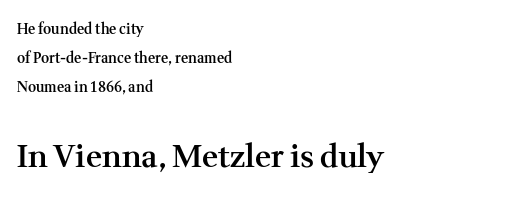
{"serif": "yes", "italic": "no", "bold": "semi", "weight": "semibold", "width": "normal", "stroke_contrast": "medium", "x_height": "medium", "monospaced": "no", "underline": "no", "align": "left", "line_spacing": "loose", "line_spacing_ratio": 2.08, "letter_spacing": "normal", "letter_spacing_em": 0.0, "larger_block": "second", "size_ratio": 2.21, "glyph_px": 31}
